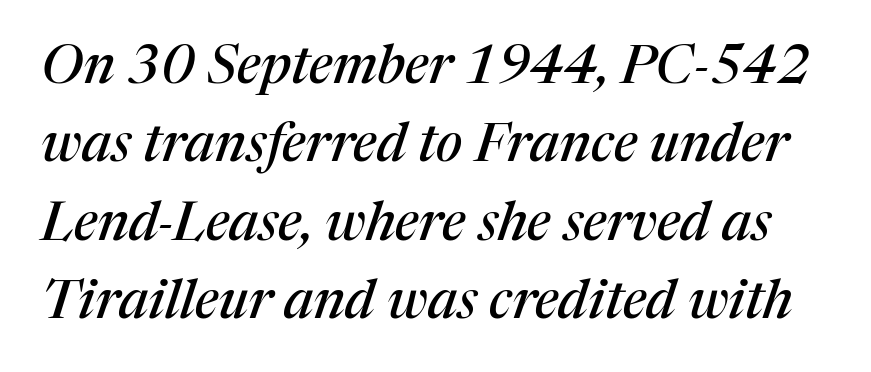
The face used here is proportionally spaced, like ordinary book or web type. Notice how the stems are inclined rather than vertical — that's the hallmark of italics. Small tapered or slab feet sit at the stroke ends, so this counts as serif. The letterforms sit shoulder to shoulder at normal distance. The baseline area is clear. The line-height multiplier appears to be the usual default.
